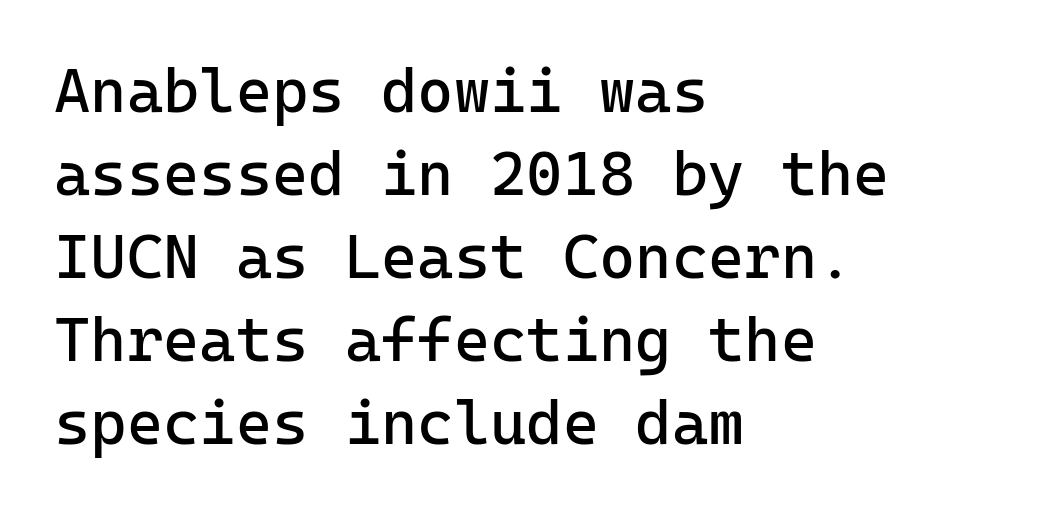
{"serif": "no", "italic": "no", "bold": "no", "weight": "regular", "width": "normal", "stroke_contrast": "low", "x_height": "medium", "underline": "no", "align": "left", "line_spacing": "normal", "line_spacing_ratio": 1.34, "letter_spacing": "normal", "letter_spacing_em": 0.0, "glyph_px": 62}
